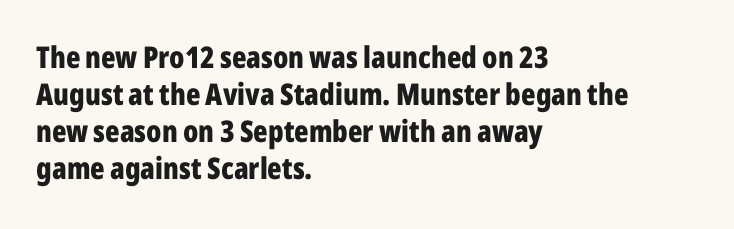
{"serif": "no", "italic": "no", "bold": "yes", "weight": "bold", "width": "condensed", "stroke_contrast": "low", "x_height": "medium", "monospaced": "no", "underline": "no", "align": "left", "line_spacing_ratio": 1.23, "letter_spacing": "normal", "letter_spacing_em": 0.0, "glyph_px": 30}
